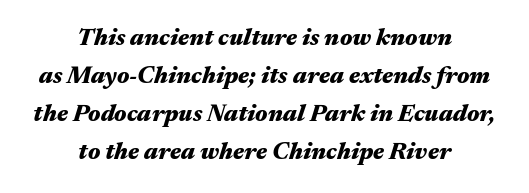
The image shows 24 px bold type, italic (leaning right); set centered, normal line spacing (1.58x), normal letter spacing, not underlined.
